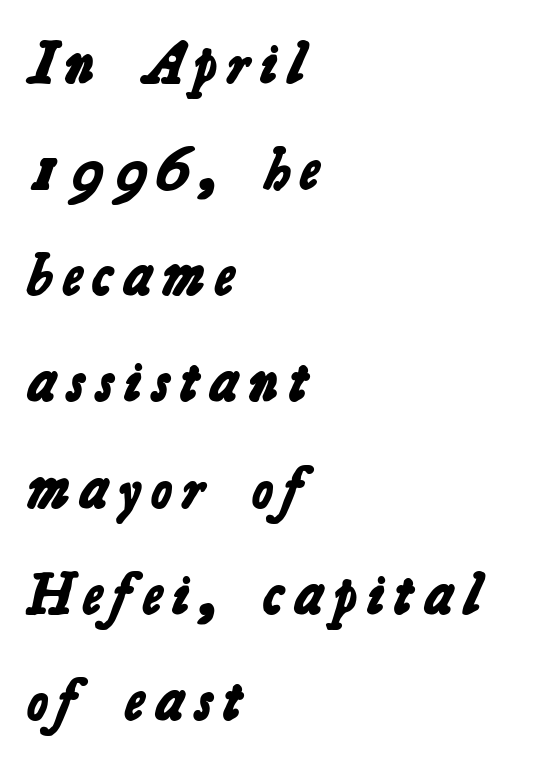
{"serif": "no", "bold": "yes", "weight": "bold", "width": "normal", "stroke_contrast": "low", "x_height": "medium", "monospaced": "no", "underline": "no", "align": "left", "line_spacing_ratio": 1.83, "glyph_px": 58}
